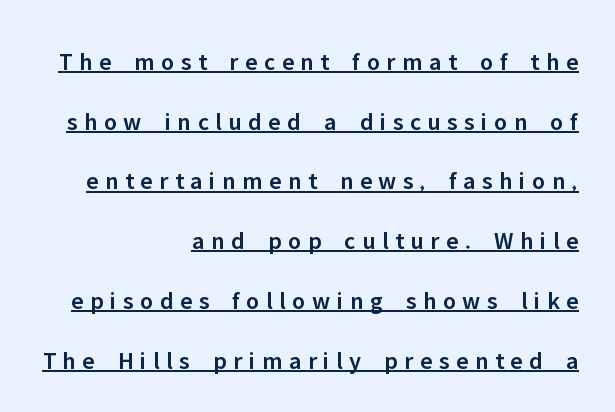
Q: Is the text bold? A: Semi-bold.
Q: Is the text italic (slanted)? A: No, it is upright.
Q: Is the text underlined? A: Yes.
Q: How is the paragraph aligned? A: Right-aligned.
Q: Is the spacing between letters normal or unusually wide? A: Unusually wide.
Q: Is the spacing between lines tight, normal or loose? A: Loose.
